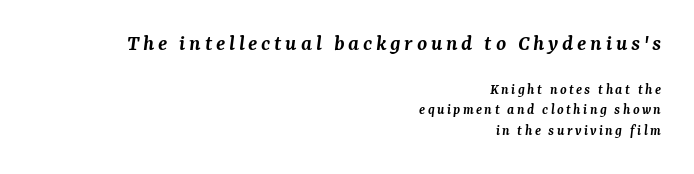
Q: Is the text bold? A: Semi-bold.
Q: Is the text italic (slanted)? A: Yes, it leans right by about 7 degrees.
Q: Is the text underlined? A: No.
Q: How is the paragraph aligned? A: Right-aligned.
Q: Is the spacing between lines tight, normal or loose? A: Normal.
Q: Which block of text is set in a larger size, the first (top) or the second (bottom)? A: The first (top) one.
